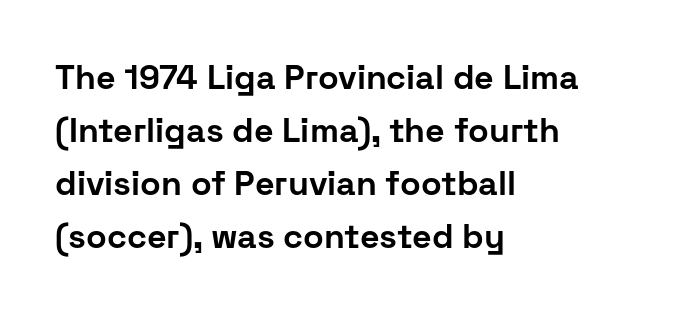
The image shows 34 px bold sans-serif type, upright; set left-aligned, normal line spacing (1.56x), normal letter spacing, not underlined; low stroke contrast and a medium x-height.
